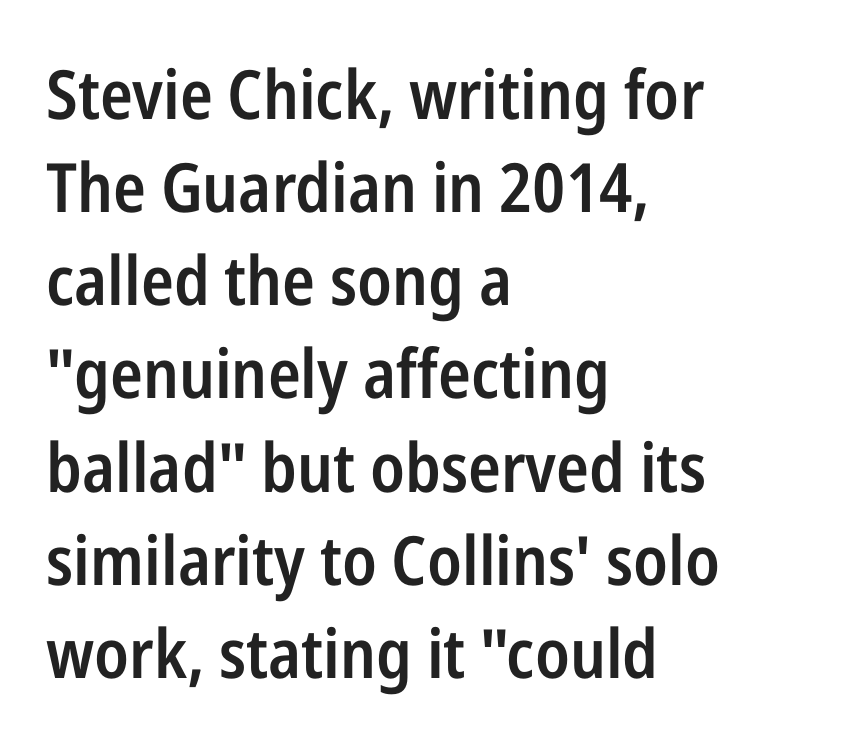
{"serif": "no", "italic": "no", "bold": "semi", "weight": "semibold", "width": "condensed", "stroke_contrast": "low", "x_height": "medium", "monospaced": "no", "underline": "no", "align": "left", "line_spacing": "normal", "line_spacing_ratio": 1.37, "letter_spacing": "normal", "letter_spacing_em": 0.0, "glyph_px": 68}
